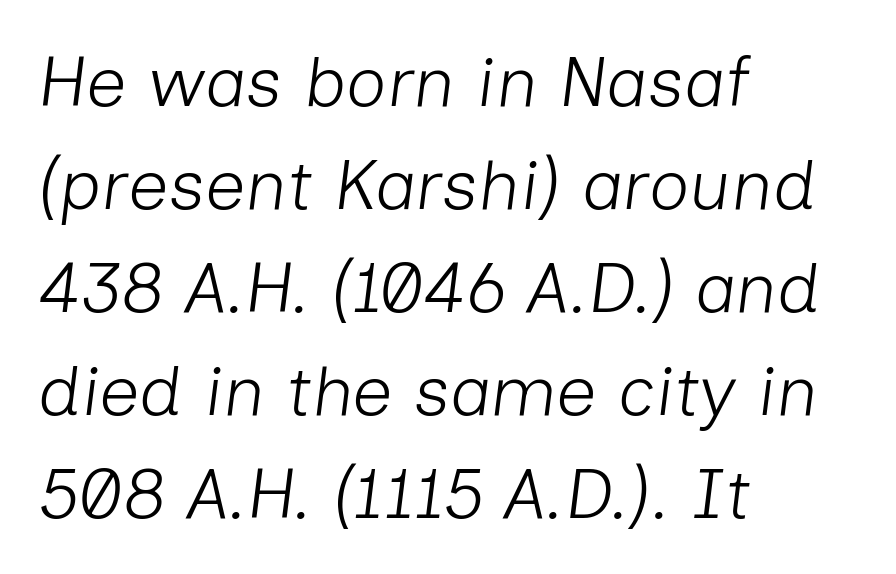
The image shows 71 px light type, italic (leaning right); set left-aligned, normal line spacing (1.45x), normal letter spacing, not underlined; low stroke contrast and a medium x-height.
